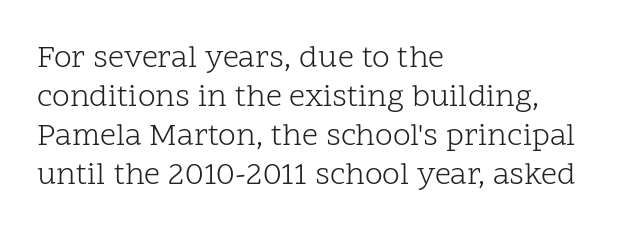
Q: Is the text bold? A: No.
Q: Is the text italic (slanted)? A: No, it is upright.
Q: Is the typeface a serif or a sans-serif typeface? A: Serif.
Q: Is the text underlined? A: No.
Q: How is the paragraph aligned? A: Left-aligned.
Q: Is the spacing between letters normal or unusually wide? A: Normal.
Q: Width (condensed, normal, or wide)? A: Normal.
Q: Stroke contrast? A: Low.
Q: x-height? A: Medium.
Q: Monospaced? A: No.
